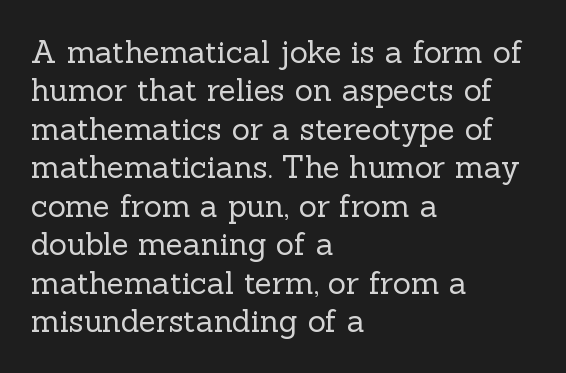
The image shows 31 px regular-weight serif type, upright; set left-aligned, line spacing 1.24x, normal letter spacing, not underlined; a medium x-height.
